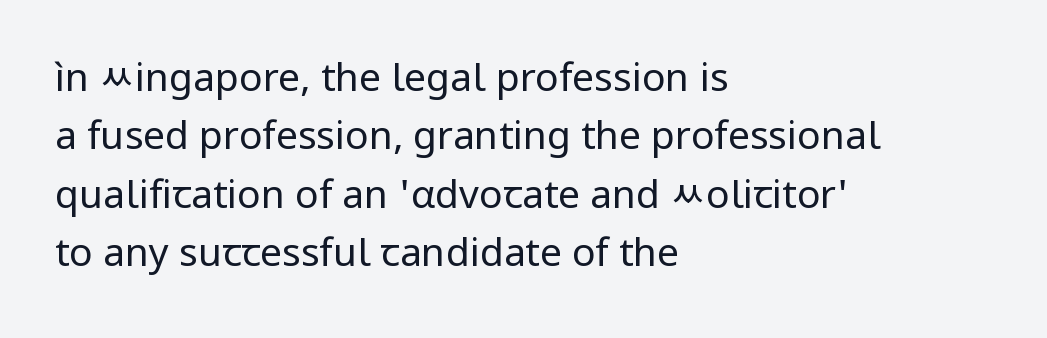
Spacing between characters is what you'd get straight out of the box. Stems and bowls with no extra thickness — not bold. Note the varied advance widths — an 'i' is clearly narrower than an 'm'. The words here are not underlined. Typographically, this falls in the sans-serif category. Horizontal bands of white between lines are of average thickness.
